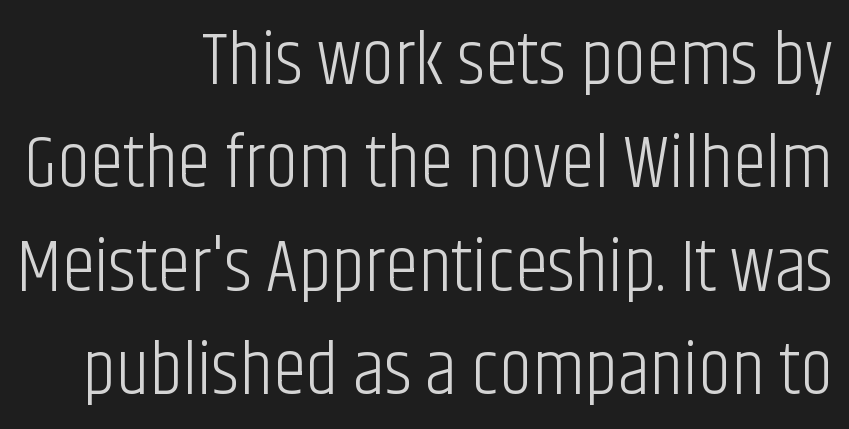
{"serif": "no", "italic": "no", "bold": "no", "weight": "light", "width": "condensed", "stroke_contrast": "low", "x_height": "large", "monospaced": "no", "underline": "no", "align": "right", "line_spacing": "normal", "line_spacing_ratio": 1.38, "letter_spacing": "normal", "letter_spacing_em": 0.0, "glyph_px": 75}
